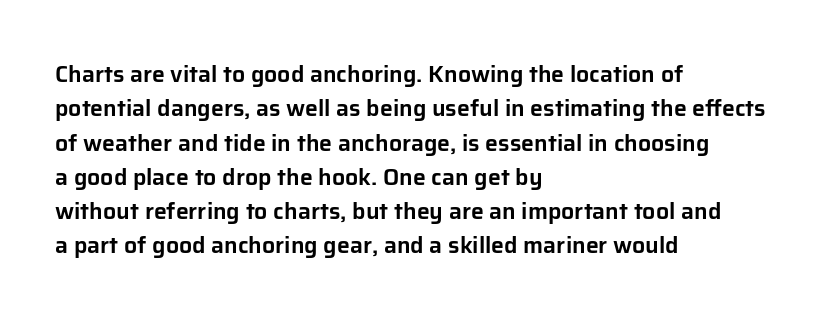
{"italic": "no", "underline": "no", "align": "left", "line_spacing": "normal", "line_spacing_ratio": 1.49, "letter_spacing": "normal", "letter_spacing_em": 0.0, "glyph_px": 23}
